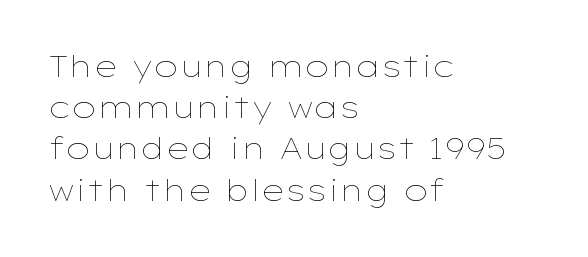
The image shows 29 px thin, wide type, upright; set left-aligned, normal line spacing (1.42x), normal letter spacing, not underlined; low stroke contrast and a medium x-height.
